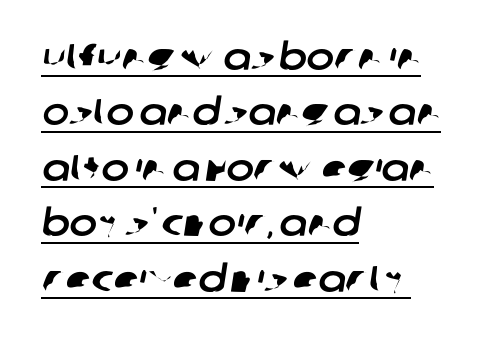
The image shows 37 px sans-serif type; set left-aligned, normal line spacing (1.5x), normal letter spacing, underlined; low stroke contrast and a large x-height.
